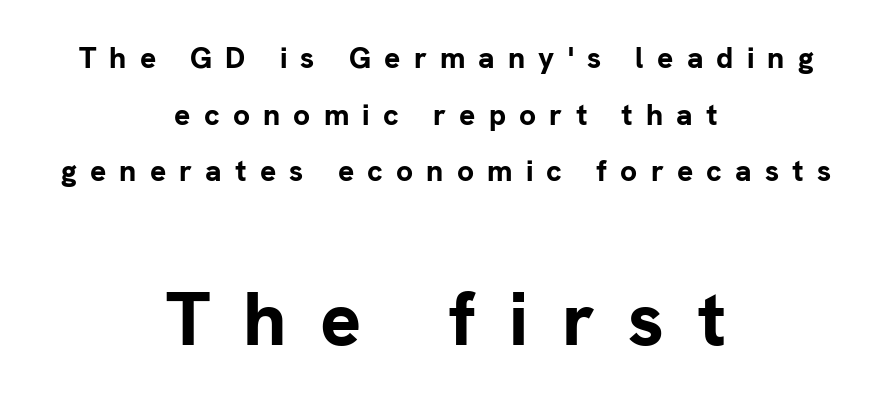
Q: Is the text bold? A: Yes.
Q: Is the text italic (slanted)? A: No, it is upright.
Q: Is the typeface a serif or a sans-serif typeface? A: Sans-serif.
Q: Is the text underlined? A: No.
Q: How is the paragraph aligned? A: Centered.
Q: Is the spacing between letters normal or unusually wide? A: Unusually wide.
Q: Which block of text is set in a larger size, the first (top) or the second (bottom)? A: The second (bottom) one.
Q: Width (condensed, normal, or wide)? A: Normal.
Q: Stroke contrast? A: Low.
Q: x-height? A: Medium.
Q: Monospaced? A: No.
